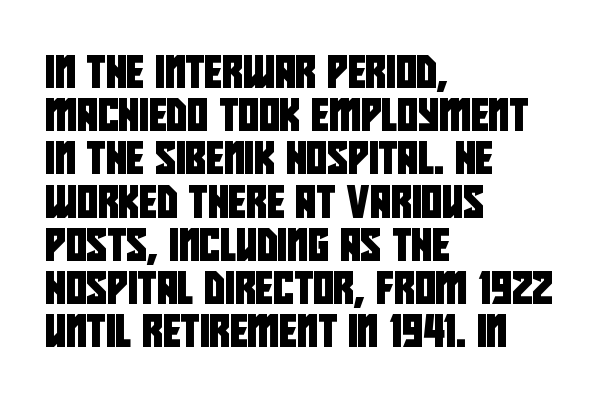
These lines are rendered in a variable-pitch font. Typographically, this falls in the sans-serif category. The space beneath each line is pristine and unruled. These lines keep a tight, regular rhythm from letter to letter. Caption: multi-line text, flush left, ragged right.
